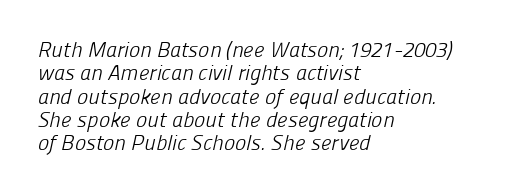
{"bold": "no", "underline": "no", "align": "left", "line_spacing": "tight", "line_spacing_ratio": 1.11, "letter_spacing": "normal", "letter_spacing_em": 0.0, "glyph_px": 21}
